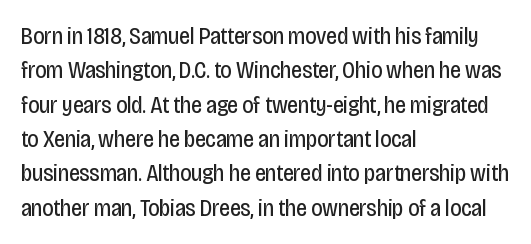
Vertical stems look standard width or narrower in stroke. Default kerning and tracking; the words read as compact shapes. These lines are set flush left with a ragged right edge. The baseline area is clear.
